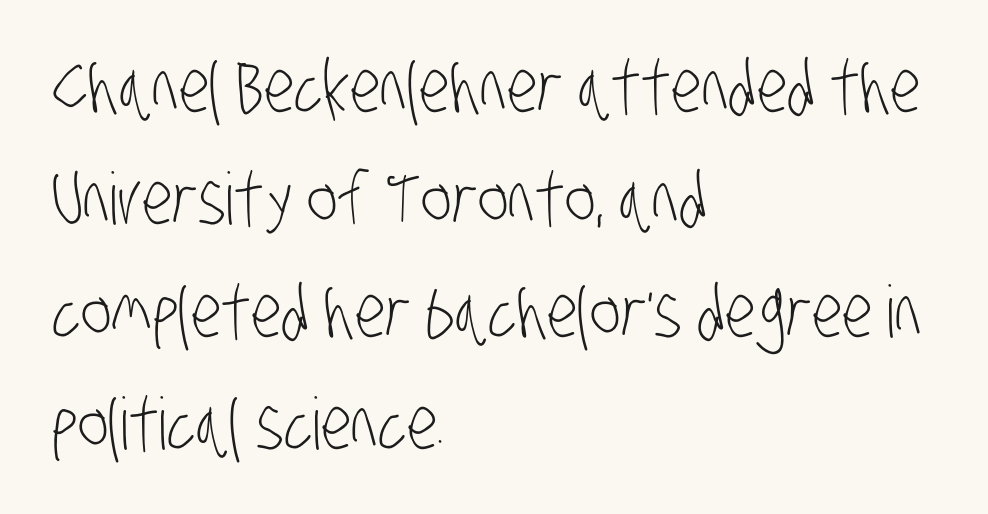
The image shows 72 px light, condensed sans-serif type; set left-aligned, normal line spacing (1.56x), normal letter spacing, not underlined; low stroke contrast and a large x-height.
